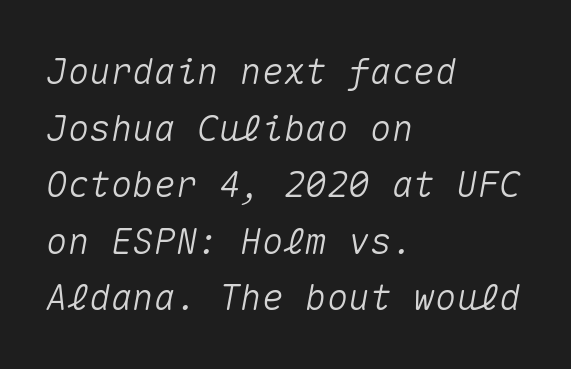
Honestly, the letter spacing is just normal — you wouldn't notice it. The compositor pushed each line to the left boundary. Emphasis-style slanted type is in use. Nobody drew a line under any word here.
